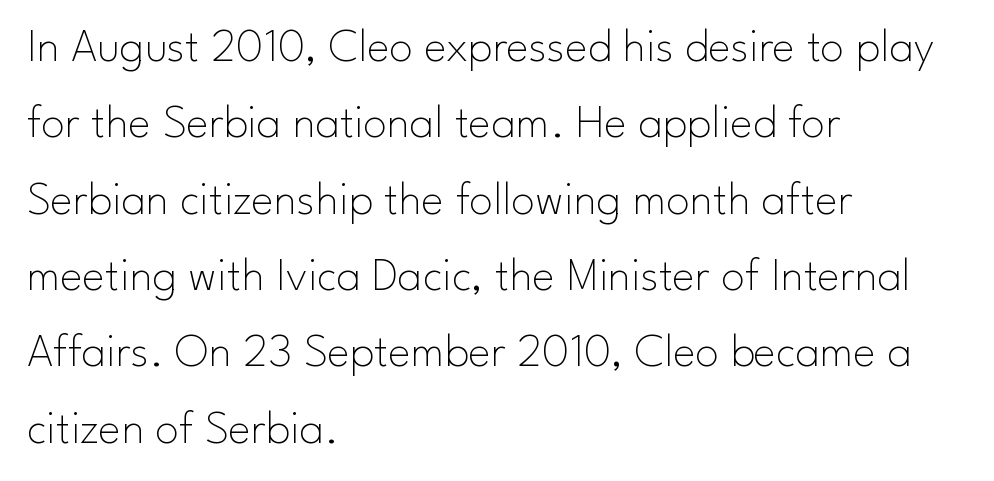
Q: Is the text bold? A: No.
Q: Is the text italic (slanted)? A: No, it is upright.
Q: Is the typeface a serif or a sans-serif typeface? A: Sans-serif.
Q: Is the text underlined? A: No.
Q: How is the paragraph aligned? A: Left-aligned.
Q: Is the spacing between letters normal or unusually wide? A: Normal.
Q: Is the spacing between lines tight, normal or loose? A: Normal.
Q: Width (condensed, normal, or wide)? A: Normal.
Q: Stroke contrast? A: Low.
Q: x-height? A: Small.
Q: Monospaced? A: No.
